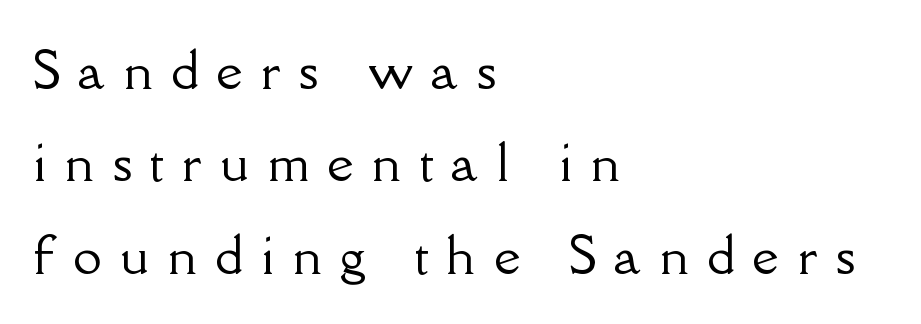
The image shows 51 px serif type, upright; set left-aligned, line spacing 1.81x, unusually wide letter spacing (+0.36 em), not underlined; low stroke contrast and a small x-height.
